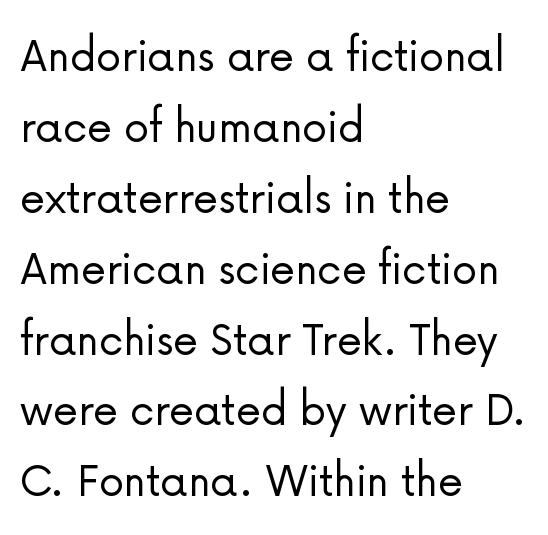
Weight: not bold — regular or lighter. This sample has the flowing, uneven cadence of proportional lettering. These lines sit exactly where default settings would place them. These lines are composed in type without serifs. There is no visible air inserted between adjacent glyphs.
